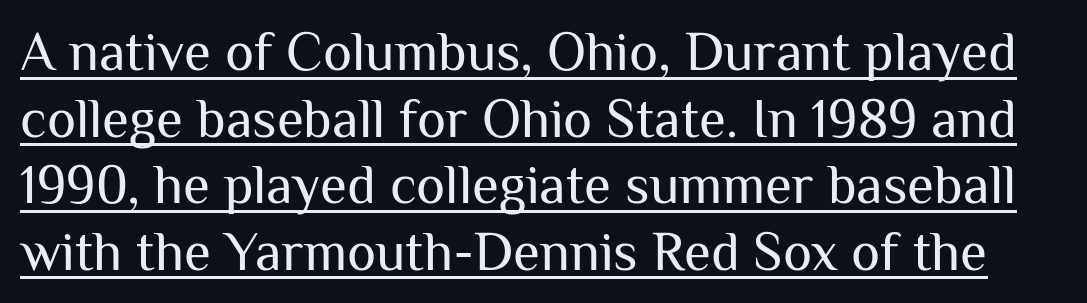
{"serif": "no", "italic": "no", "bold": "no", "weight": "regular", "width": "normal", "stroke_contrast": "medium", "x_height": "medium", "monospaced": "no", "underline": "yes", "line_spacing_ratio": 1.21, "letter_spacing": "normal", "letter_spacing_em": 0.0, "glyph_px": 55}
